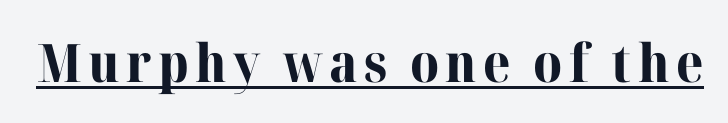
The image shows 53 px bold serif type, upright; set underlined; high stroke contrast and a medium x-height.
